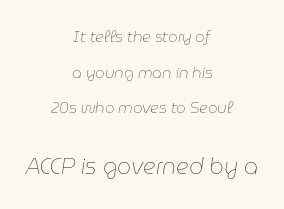
The passage shown begins with its smaller block and ends with its larger one. Does the lettering tilt? It does — this is italic. The lines are spread far apart with generous leading. Casual observation: everything's sitting right in the middle.
